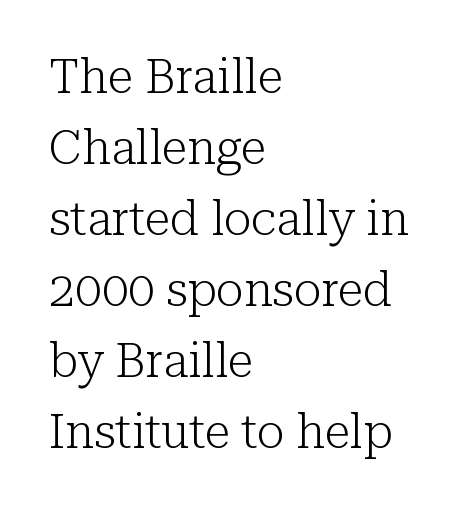
{"serif": "yes", "italic": "no", "bold": "no", "weight": "light", "width": "normal", "stroke_contrast": "low", "x_height": "medium", "monospaced": "no", "underline": "no", "align": "left", "line_spacing": "normal", "line_spacing_ratio": 1.51, "letter_spacing": "normal", "letter_spacing_em": 0.0, "glyph_px": 47}
